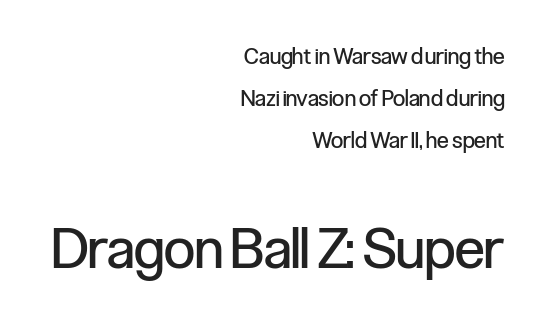
Q: Is the text bold? A: No.
Q: Is the text italic (slanted)? A: No, it is upright.
Q: Is the typeface a serif or a sans-serif typeface? A: Sans-serif.
Q: Is the text underlined? A: No.
Q: How is the paragraph aligned? A: Right-aligned.
Q: Is the spacing between letters normal or unusually wide? A: Normal.
Q: Is the spacing between lines tight, normal or loose? A: Loose.
Q: Which block of text is set in a larger size, the first (top) or the second (bottom)? A: The second (bottom) one.
Q: Width (condensed, normal, or wide)? A: Condensed.
Q: Stroke contrast? A: Low.
Q: x-height? A: Medium.
Q: Monospaced? A: No.
